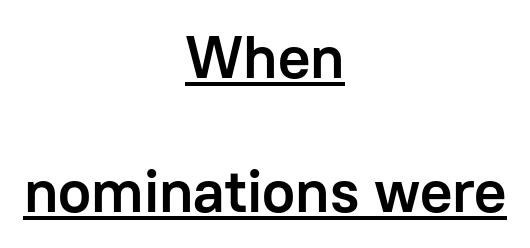
The image shows 60 px semibold sans-serif type, upright; set centered, loose line spacing (2.23x), normal letter spacing, underlined; low stroke contrast and a medium x-height.
